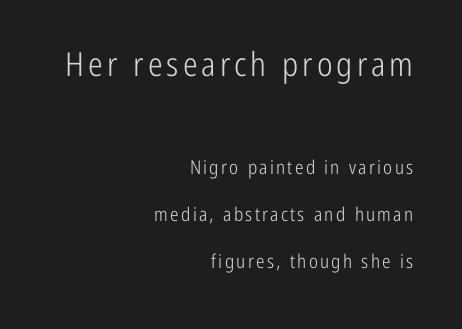
Weight class: somewhere from thin through regular. The specimen reads as upright at a glance. The area under the type is left untouched. If you measured baseline to baseline, you'd find a long distance.
